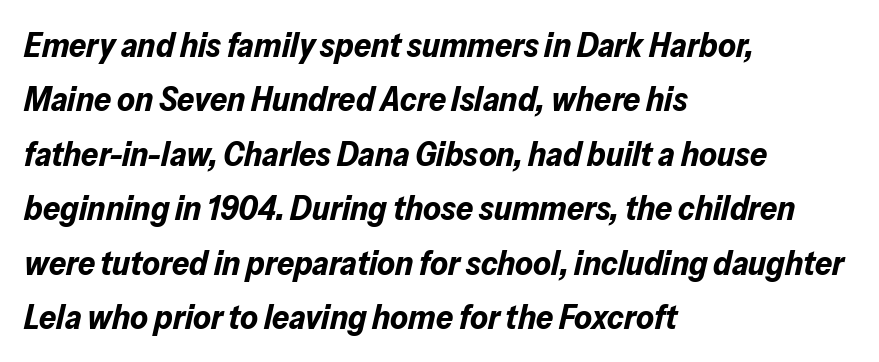
The image shows 34 px bold type, italic (leaning right); set left-aligned, normal line spacing (1.6x), normal letter spacing, not underlined; low stroke contrast and a medium x-height.
